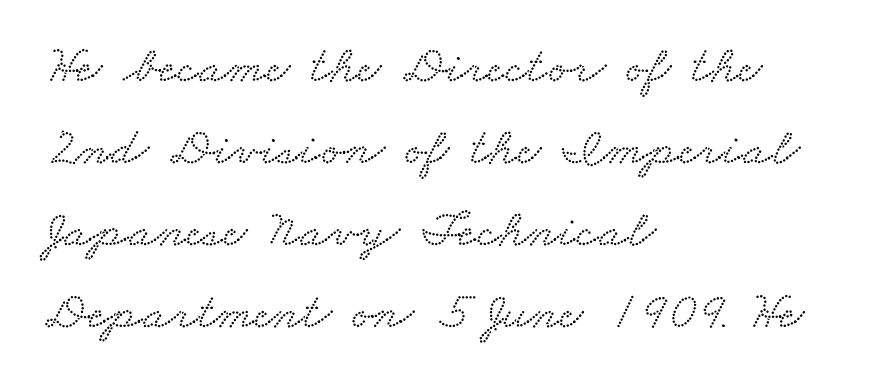
{"serif": "yes", "width": "wide", "stroke_contrast": "low", "x_height": "small", "monospaced": "no", "underline": "no", "align": "left", "line_spacing": "normal", "line_spacing_ratio": 1.55, "letter_spacing": "normal", "letter_spacing_em": 0.0, "glyph_px": 53}
